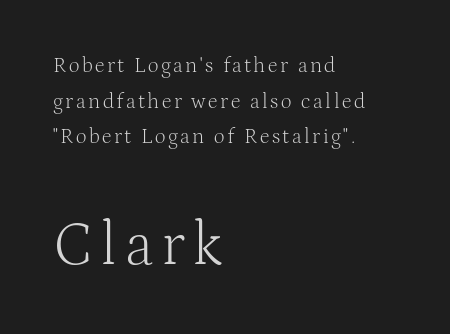
The image shows 62 px light serif type, upright; set left-aligned, normal line spacing (1.7x), not underlined; the second (bottom) block is 2.95x larger; medium stroke contrast and a medium x-height.
